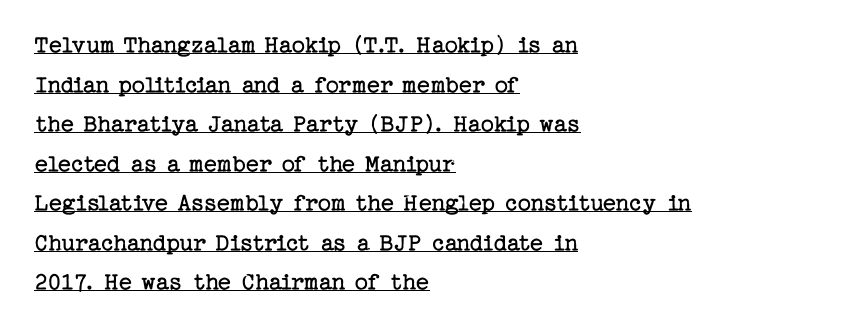
Q: Is the text bold? A: No.
Q: Is the text italic (slanted)? A: No, it is upright.
Q: Is the text underlined? A: Yes.
Q: How is the paragraph aligned? A: Left-aligned.
Q: Is the spacing between letters normal or unusually wide? A: Normal.
Q: Is the spacing between lines tight, normal or loose? A: Normal.
